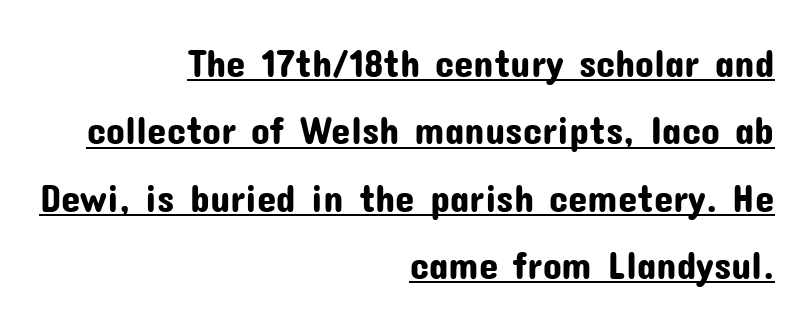
Q: Is the text italic (slanted)? A: No, it is upright.
Q: Is the typeface a serif or a sans-serif typeface? A: Sans-serif.
Q: Is the text underlined? A: Yes.
Q: How is the paragraph aligned? A: Right-aligned.
Q: Is the spacing between letters normal or unusually wide? A: Normal.
Q: Width (condensed, normal, or wide)? A: Normal.
Q: Stroke contrast? A: Low.
Q: x-height? A: Medium.
Q: Monospaced? A: No.
